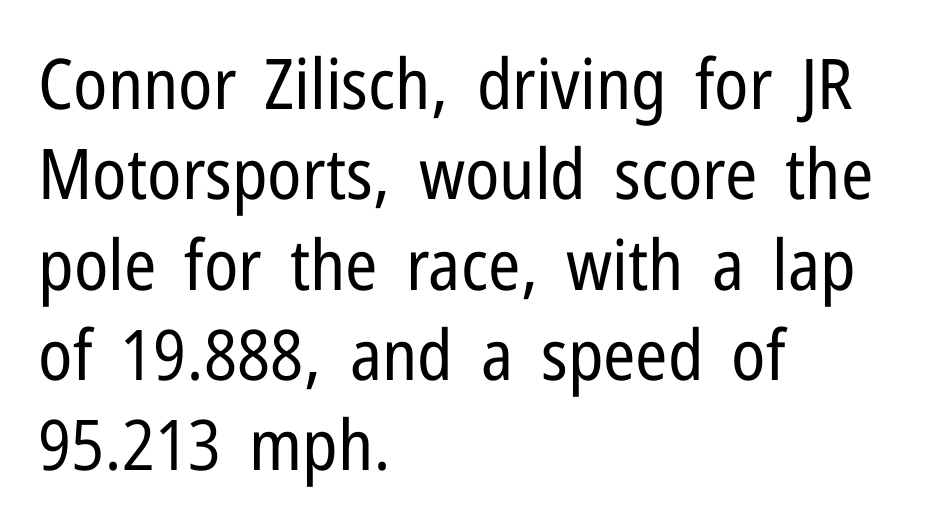
Notice how the stems are strictly vertical — no italics here. The weight would be labelled regular, book, light, or lighter still. This sample is left-justified, so line endings fall wherever the words run out. Spacing verdict: proportional, widths tailored to each character.
